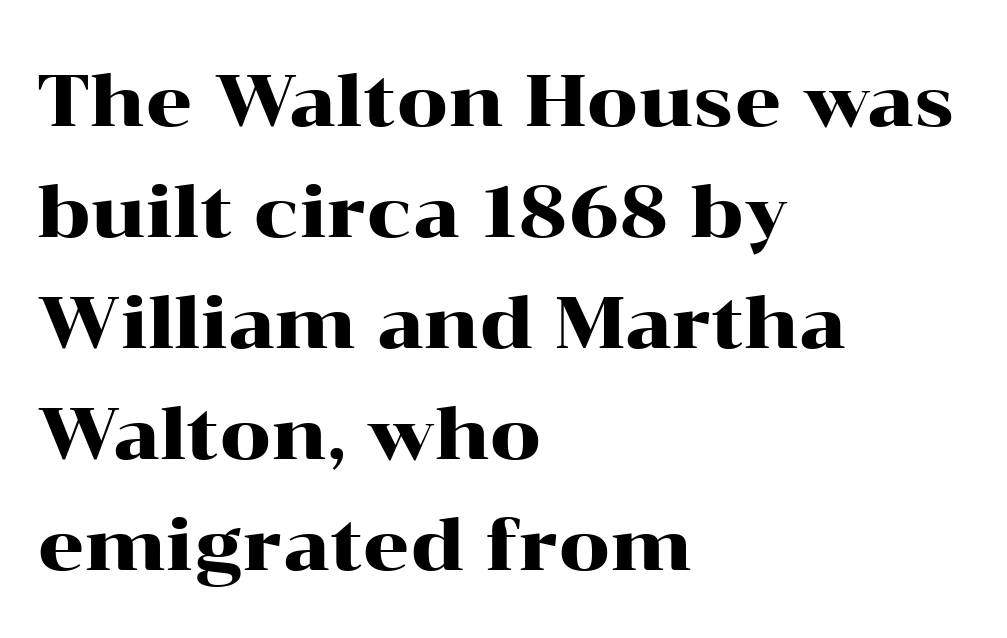
The image shows 73 px wide serif type, upright; set left-aligned, normal line spacing (1.52x), normal letter spacing, not underlined; high stroke contrast and a medium x-height.
